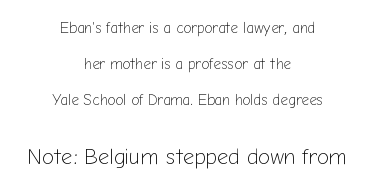
The image shows 22 px text type, upright; set centered, loose line spacing (2.41x), normal letter spacing, not underlined; the second (bottom) block is 1.47x larger.
